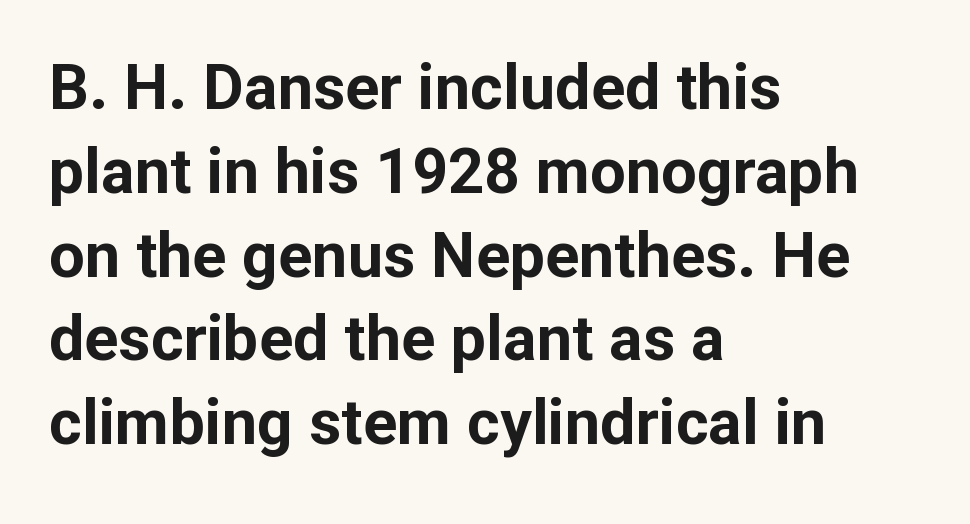
{"serif": "no", "italic": "no", "bold": "yes", "weight": "bold", "width": "normal", "stroke_contrast": "low", "x_height": "medium", "monospaced": "no", "underline": "no", "align": "left", "line_spacing": "normal", "line_spacing_ratio": 1.33, "letter_spacing": "normal", "letter_spacing_em": 0.0, "glyph_px": 63}
